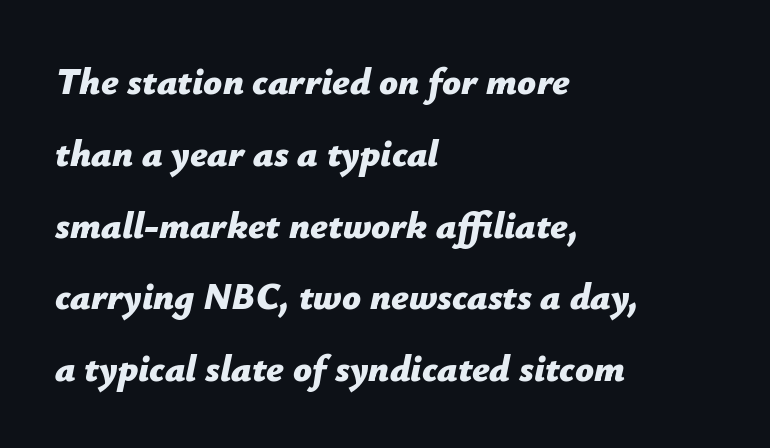
{"italic": "yes", "lean": "right", "slant_degrees": 12, "bold": "yes", "weight": "bold", "width": "normal", "stroke_contrast": "low", "x_height": "medium", "monospaced": "no", "underline": "no", "align": "left", "line_spacing": "loose", "line_spacing_ratio": 1.94, "letter_spacing": "normal", "letter_spacing_em": 0.0, "glyph_px": 37}
